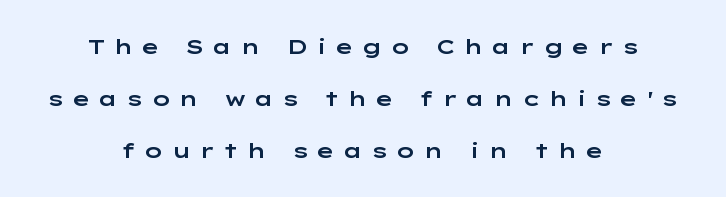
{"italic": "no", "underline": "no", "align": "center", "line_spacing": "loose", "line_spacing_ratio": 2.47, "letter_spacing": "wide", "letter_spacing_em": 0.33, "glyph_px": 21}
